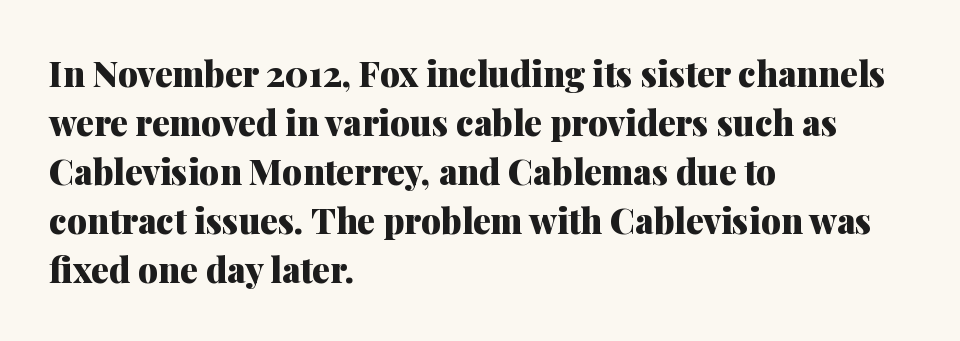
Serifs: yes, visible at the terminals of the letterforms. The characters look thick and weighty, a clear bold. Nobody drew a line under any word here. Spacing verdict: proportional, widths tailored to each character. The typesetter chose a ragged-right arrangement here. No italicization has been applied; the sample stays upright.
